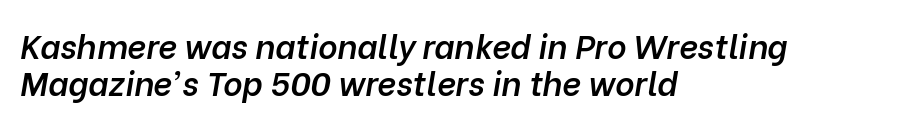
The passage shown has conventional tracking throughout. Check under the words: just untouched page. Yep, that's italic — everything's leaning. As a designer I'd log this as weight 600, semibold. Think of a printed novel: that variable character pitch is what you see here. Notice how the passage keeps a crisp vertical edge on the left only.
